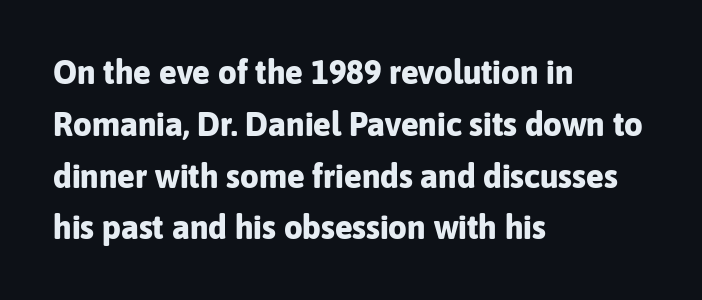
A typesetter would mark this as roman, not italic. Descenders hang freely into open space. This rendering leaves character spacing at its baseline value. Leftover space on each line is placed entirely after the last word. Letterform terminals end flat and unadorned throughout the passage. Strokes here are thick enough to call this a true bold.
